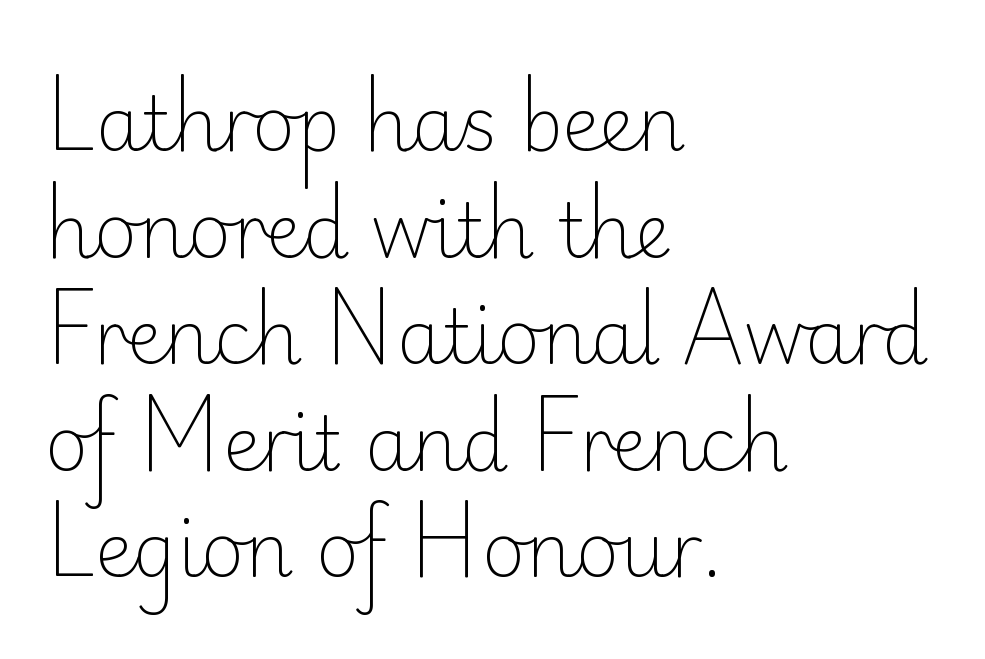
Q: Is the text bold? A: No.
Q: Is the text italic (slanted)? A: No, it is upright.
Q: Is the typeface a serif or a sans-serif typeface? A: Sans-serif.
Q: Is the text underlined? A: No.
Q: How is the paragraph aligned? A: Left-aligned.
Q: Is the spacing between letters normal or unusually wide? A: Normal.
Q: Is the spacing between lines tight, normal or loose? A: Normal.
Q: Width (condensed, normal, or wide)? A: Normal.
Q: Stroke contrast? A: Low.
Q: x-height? A: Small.
Q: Monospaced? A: No.
